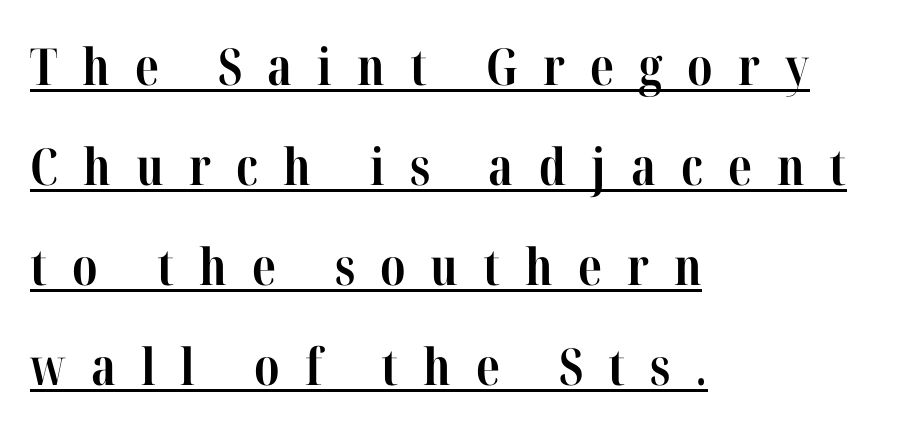
{"serif": "yes", "italic": "no", "bold": "yes", "weight": "bold", "width": "condensed", "stroke_contrast": "high", "x_height": "medium", "monospaced": "no", "underline": "yes", "align": "left", "line_spacing": "loose", "line_spacing_ratio": 1.96, "letter_spacing": "wide", "letter_spacing_em": 0.49, "glyph_px": 51}
